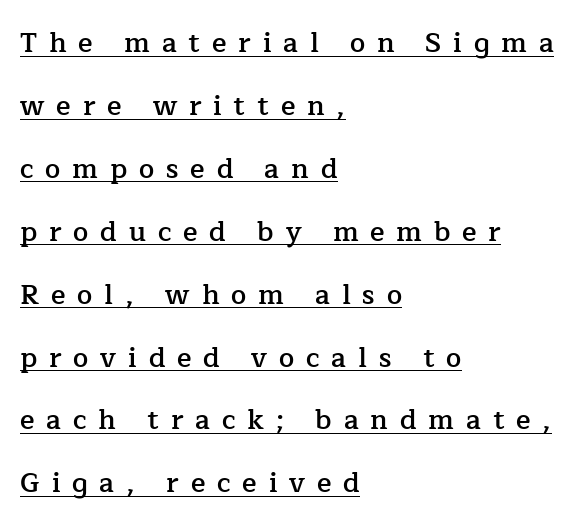
{"italic": "no", "bold": "semi", "underline": "yes", "align": "left", "line_spacing": "loose", "line_spacing_ratio": 2.33, "letter_spacing": "wide", "letter_spacing_em": 0.44, "glyph_px": 27}
